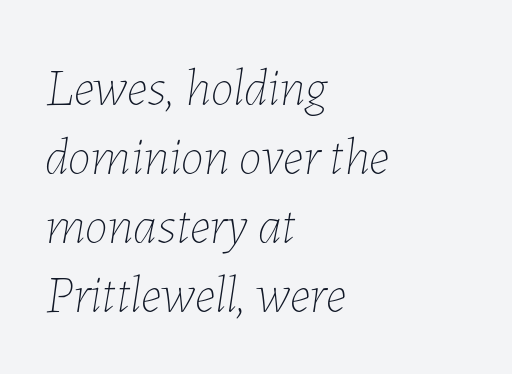
The image shows 52 px thin type, italic (leaning right); set left-aligned, normal line spacing (1.33x), normal letter spacing, not underlined; low stroke contrast and a medium x-height.
